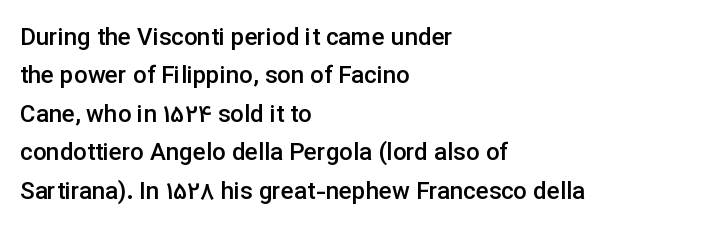
The image shows 24 px text type, upright; set left-aligned, normal line spacing (1.6x), normal letter spacing, not underlined.
